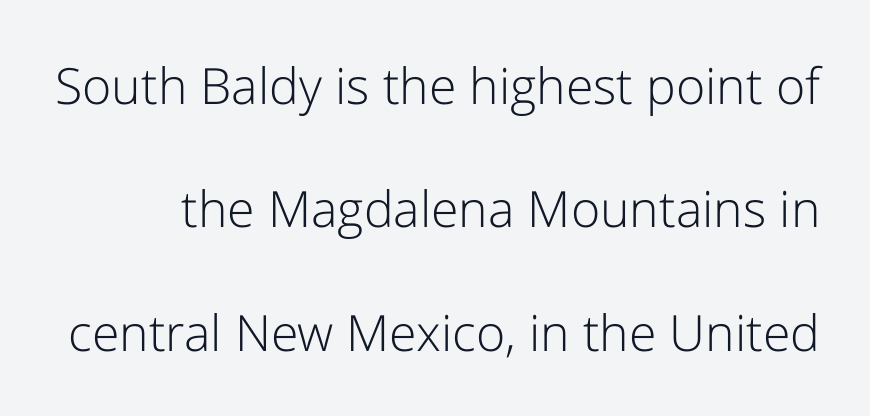
The image shows 50 px light sans-serif type, upright; set loose line spacing (2.47x), normal letter spacing, not underlined; low stroke contrast and a medium x-height.
